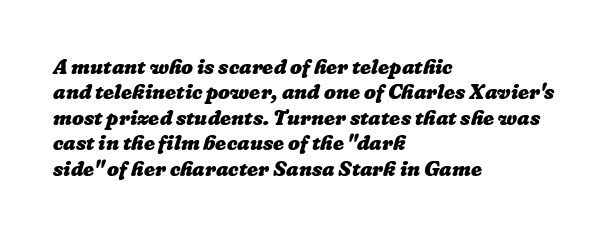
{"bold": "yes", "underline": "no", "align": "left", "line_spacing_ratio": 1.21, "letter_spacing": "normal", "letter_spacing_em": 0.0, "glyph_px": 21}
